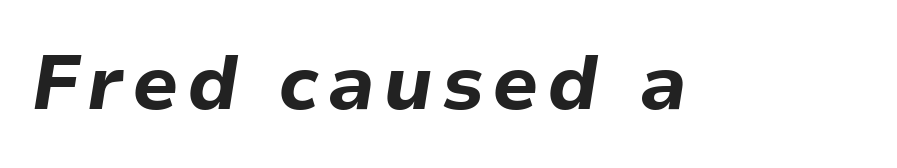
The image shows 77 px bold type, italic (leaning right); set not underlined; low stroke contrast and a medium x-height.
